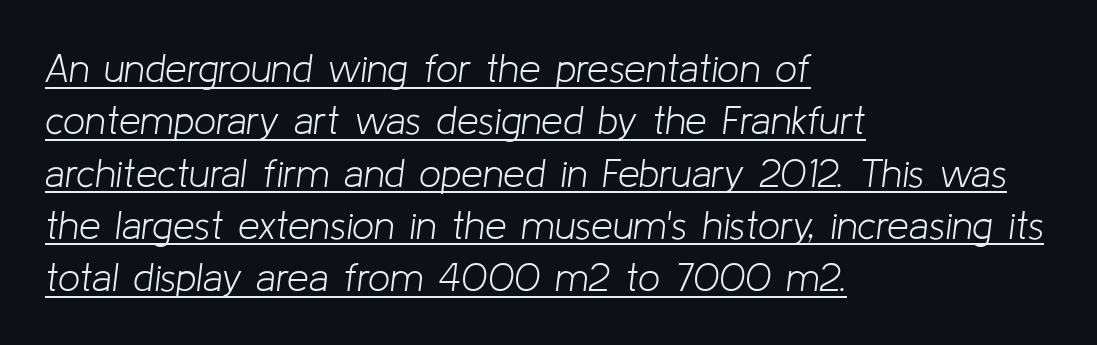
{"italic": "yes", "lean": "right", "slant_degrees": 8, "bold": "no", "weight": "light", "width": "normal", "stroke_contrast": "low", "x_height": "medium", "monospaced": "no", "underline": "yes", "align": "left", "line_spacing": "normal", "line_spacing_ratio": 1.34, "letter_spacing": "normal", "letter_spacing_em": 0.0, "glyph_px": 39}
